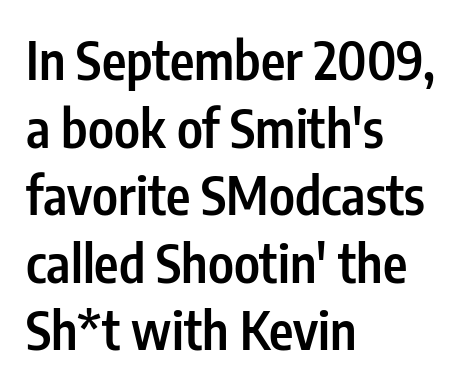
The space directly below the letters is spotless. Caption: multi-line text, flush left, ragged right. Every stem runs plumb, perpendicular to the baseline. In terms of letterspacing, this is plain default setting. As a designer I'd log this as weight 600, semibold. Whoever set this chose a conventional vertical rhythm.
